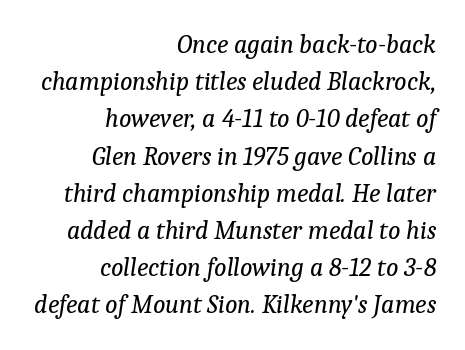
{"italic": "yes", "lean": "right", "slant_degrees": 9, "bold": "no", "underline": "no", "align": "right", "line_spacing": "normal", "line_spacing_ratio": 1.43, "letter_spacing": "normal", "letter_spacing_em": 0.0, "glyph_px": 26}
